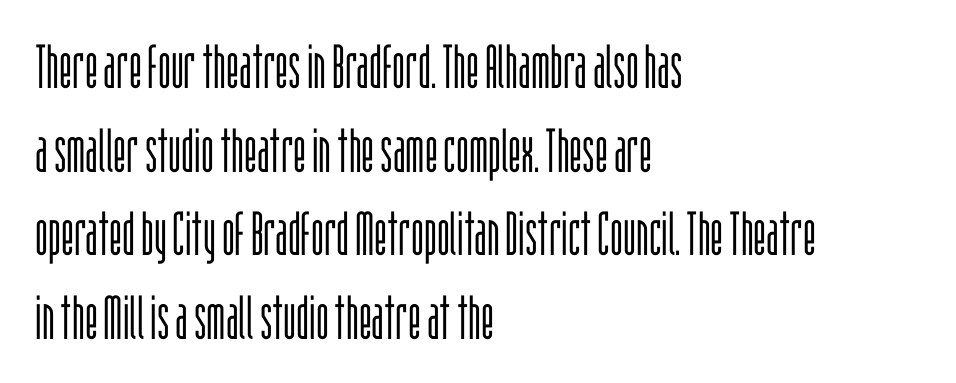
{"serif": "no", "italic": "no", "bold": "no", "weight": "light", "width": "condensed", "stroke_contrast": "low", "x_height": "large", "monospaced": "no", "underline": "no", "align": "left", "line_spacing": "normal", "line_spacing_ratio": 1.37, "letter_spacing": "normal", "letter_spacing_em": 0.0, "glyph_px": 61}
